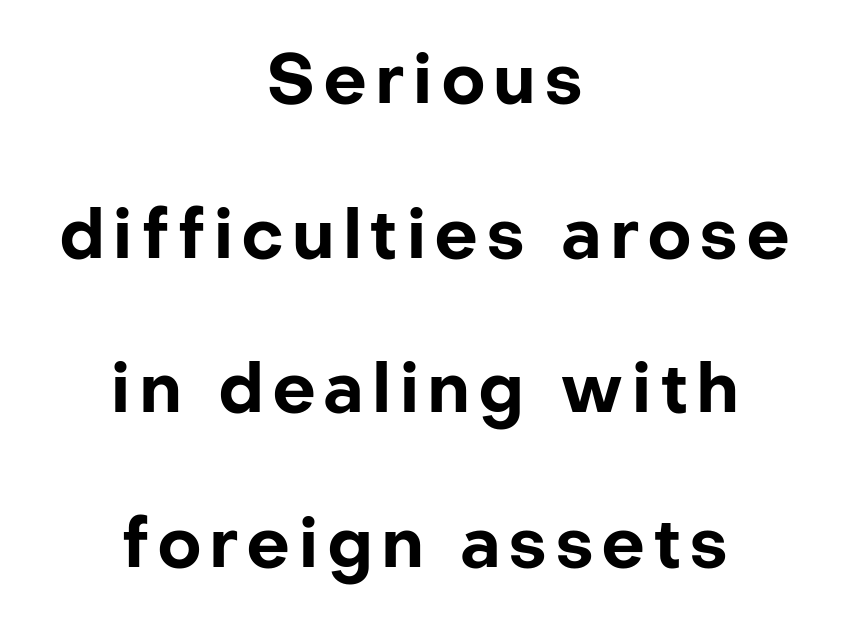
Q: Is the text bold? A: Yes.
Q: Is the text italic (slanted)? A: No, it is upright.
Q: Is the typeface a serif or a sans-serif typeface? A: Sans-serif.
Q: Is the text underlined? A: No.
Q: How is the paragraph aligned? A: Centered.
Q: Is the spacing between lines tight, normal or loose? A: Loose.
Q: Width (condensed, normal, or wide)? A: Normal.
Q: Stroke contrast? A: Low.
Q: x-height? A: Medium.
Q: Monospaced? A: No.
